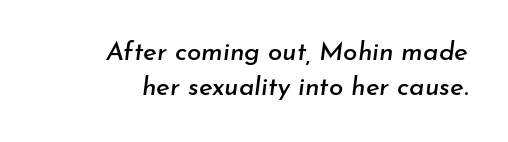
The image shows 26 px text type, italic (leaning right); set right-aligned, normal line spacing (1.34x), normal letter spacing, not underlined.
